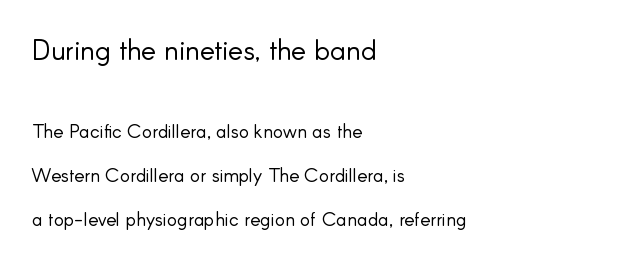
Casual observation: everything's shoved over to the left. Spacing verdict: proportional, widths tailored to each character. Vertical spacing — loose. Caption: standard tracking, unaltered. The characters display no serif detailing; their extremities are plain.
